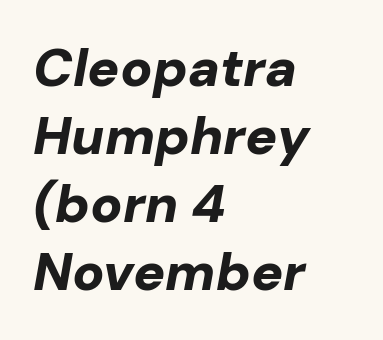
Normally led — the rows are evenly, conventionally spaced. The passage shown leans; its letterforms are oblique. Is this a fixed-width face? No — the glyphs have proportional, varying widths. Is the block centered? No — it sits flush against the left margin. Does the weight exceed regular? Yes, all the way to bold.
